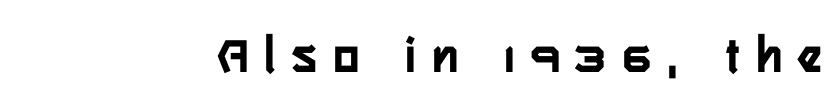
Q: Is the text bold? A: Yes.
Q: Is the text italic (slanted)? A: No, it is upright.
Q: Is the typeface a serif or a sans-serif typeface? A: Sans-serif.
Q: Is the text underlined? A: No.
Q: Is the spacing between letters normal or unusually wide? A: Unusually wide.
Q: Width (condensed, normal, or wide)? A: Condensed.
Q: Stroke contrast? A: Low.
Q: x-height? A: Medium.
Q: Monospaced? A: No.
